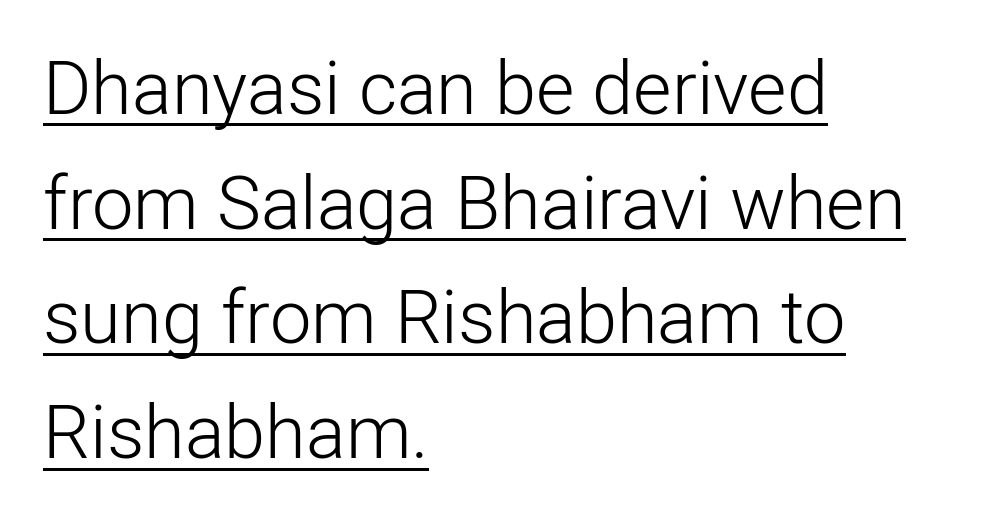
The rendered words wear a rule along their underside. The font sits on the lighter half of the weight spectrum, regular included. Each letter's strokes conclude bluntly, with no projecting serifs. Do the characters align in a grid? No, the font is proportional.
